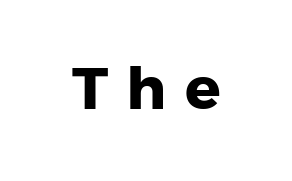
Q: Is the text bold? A: Yes.
Q: Is the text italic (slanted)? A: No, it is upright.
Q: Is the typeface a serif or a sans-serif typeface? A: Sans-serif.
Q: Is the text underlined? A: No.
Q: Is the spacing between letters normal or unusually wide? A: Unusually wide.
Q: Width (condensed, normal, or wide)? A: Normal.
Q: Stroke contrast? A: Low.
Q: x-height? A: Medium.
Q: Monospaced? A: No.
